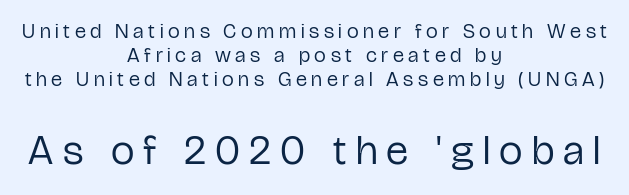
{"serif": "no", "italic": "no", "bold": "no", "weight": "regular", "width": "condensed", "stroke_contrast": "low", "x_height": "medium", "monospaced": "no", "underline": "no", "align": "center", "line_spacing": "tight", "line_spacing_ratio": 1.15, "letter_spacing": "wide", "letter_spacing_em": 0.22, "larger_block": "second", "size_ratio": 2.0, "glyph_px": 42}
